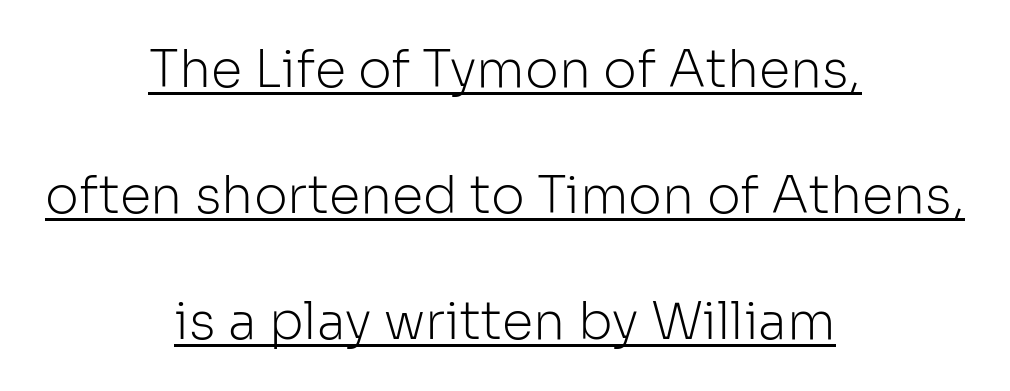
Q: Is the text bold? A: No.
Q: Is the text italic (slanted)? A: No, it is upright.
Q: Is the typeface a serif or a sans-serif typeface? A: Sans-serif.
Q: Is the text underlined? A: Yes.
Q: How is the paragraph aligned? A: Centered.
Q: Is the spacing between letters normal or unusually wide? A: Normal.
Q: Is the spacing between lines tight, normal or loose? A: Loose.
Q: Width (condensed, normal, or wide)? A: Normal.
Q: Stroke contrast? A: Low.
Q: x-height? A: Medium.
Q: Monospaced? A: No.
